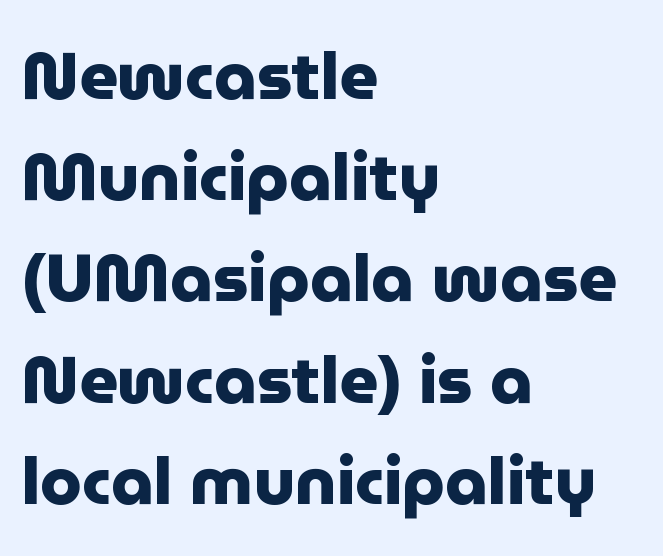
Q: Is the text bold? A: Yes.
Q: Is the text italic (slanted)? A: No, it is upright.
Q: Is the typeface a serif or a sans-serif typeface? A: Sans-serif.
Q: Is the text underlined? A: No.
Q: How is the paragraph aligned? A: Left-aligned.
Q: Is the spacing between letters normal or unusually wide? A: Normal.
Q: Is the spacing between lines tight, normal or loose? A: Normal.
Q: Width (condensed, normal, or wide)? A: Normal.
Q: Stroke contrast? A: Low.
Q: x-height? A: Medium.
Q: Monospaced? A: No.
